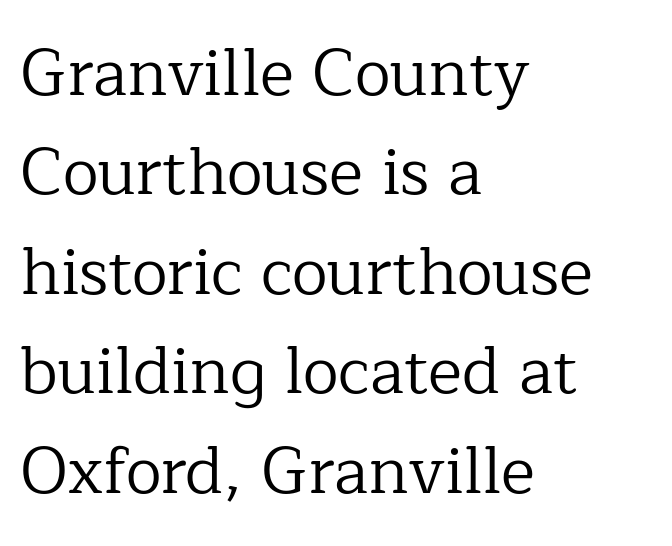
Q: Is the text bold? A: No.
Q: Is the text italic (slanted)? A: No, it is upright.
Q: Is the typeface a serif or a sans-serif typeface? A: Serif.
Q: Is the text underlined? A: No.
Q: How is the paragraph aligned? A: Left-aligned.
Q: Is the spacing between letters normal or unusually wide? A: Normal.
Q: Is the spacing between lines tight, normal or loose? A: Normal.
Q: Width (condensed, normal, or wide)? A: Normal.
Q: Stroke contrast? A: Low.
Q: x-height? A: Medium.
Q: Monospaced? A: No.
